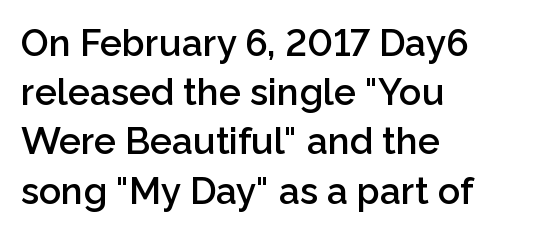
The image shows 37 px semibold sans-serif type, upright; set left-aligned, normal line spacing (1.33x), normal letter spacing, not underlined; low stroke contrast and a medium x-height.
